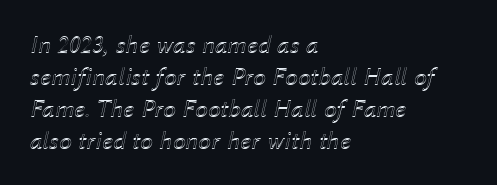
{"italic": "yes", "lean": "right", "slant_degrees": 12, "underline": "no", "align": "left", "line_spacing_ratio": 1.23, "letter_spacing": "normal", "letter_spacing_em": 0.0, "glyph_px": 26}
